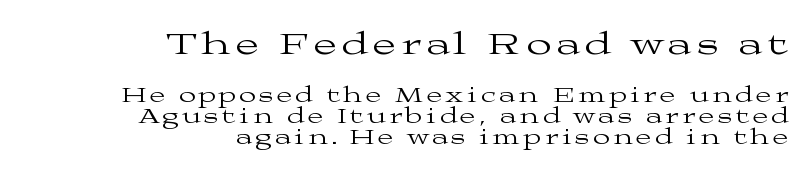
Nobody drew a line under any word here. Bold? No — there's no thickening of the strokes. Spacing verdict: proportional, widths tailored to each character. Scale decreases going downward across the two blocks.
